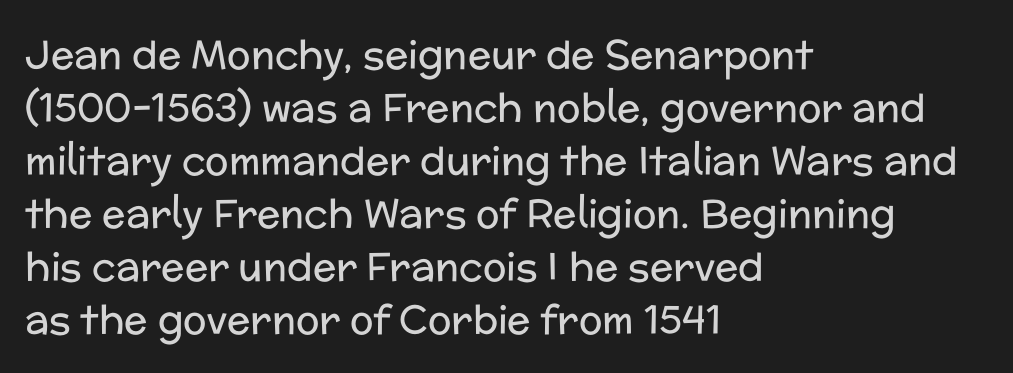
Q: Is the text bold? A: No.
Q: Is the text italic (slanted)? A: No, it is upright.
Q: Is the typeface a serif or a sans-serif typeface? A: Sans-serif.
Q: Is the text underlined? A: No.
Q: How is the paragraph aligned? A: Left-aligned.
Q: Is the spacing between letters normal or unusually wide? A: Normal.
Q: Is the spacing between lines tight, normal or loose? A: Normal.
Q: Width (condensed, normal, or wide)? A: Normal.
Q: Stroke contrast? A: Low.
Q: x-height? A: Medium.
Q: Monospaced? A: No.
